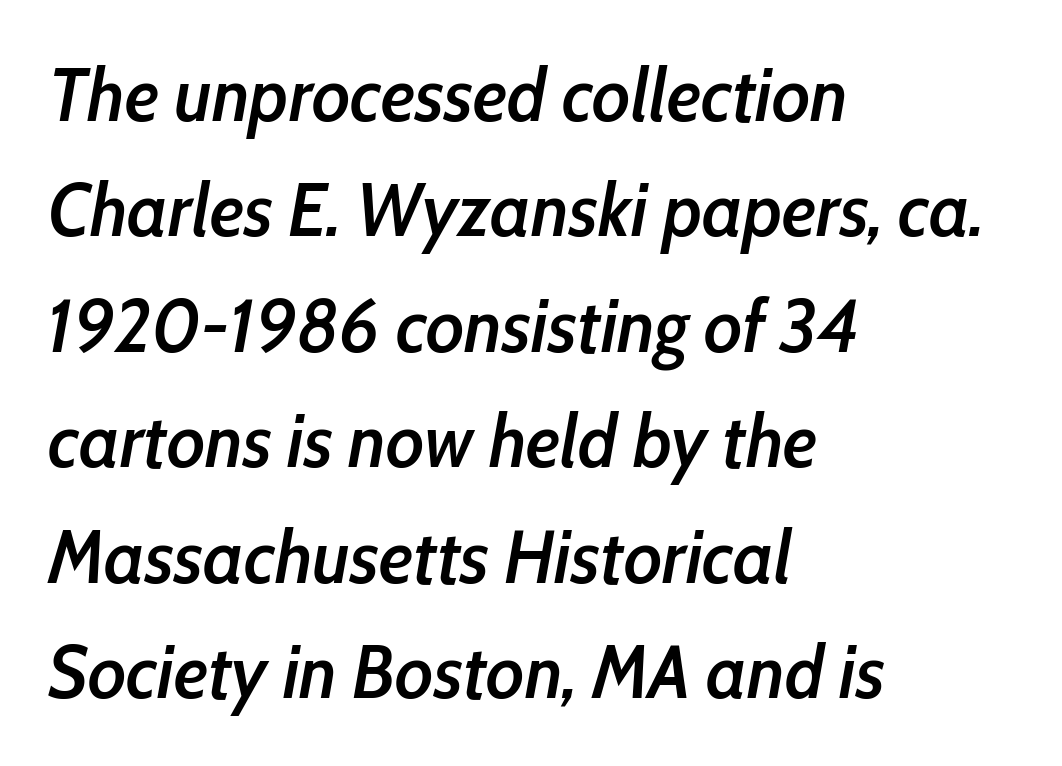
The image shows 75 px semibold, condensed type, italic (leaning right); set left-aligned, normal line spacing (1.54x), normal letter spacing, not underlined; low stroke contrast and a medium x-height.
